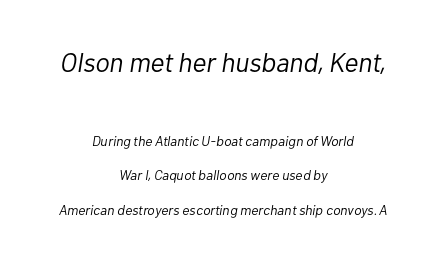
{"italic": "yes", "lean": "right", "slant_degrees": 10, "bold": "no", "underline": "no", "align": "center", "line_spacing": "loose", "line_spacing_ratio": 2.46, "letter_spacing": "normal", "letter_spacing_em": 0.0, "larger_block": "first", "size_ratio": 1.93, "glyph_px": 27}
